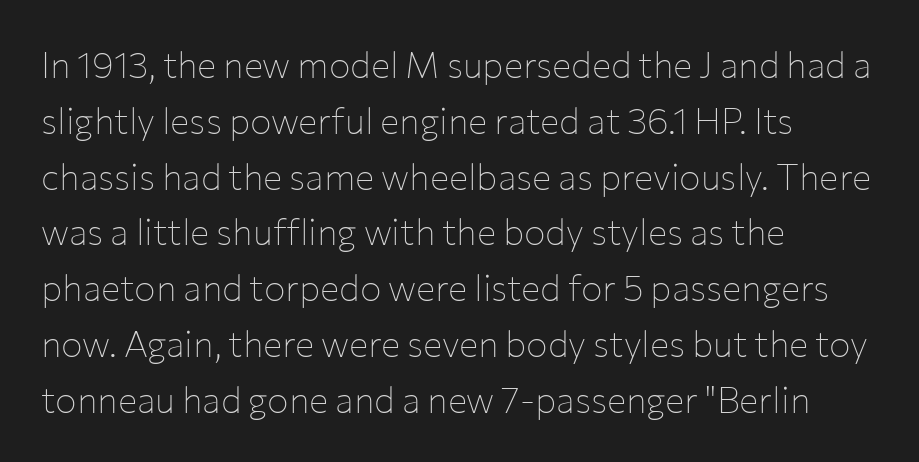
{"serif": "no", "italic": "no", "bold": "no", "weight": "thin", "width": "normal", "stroke_contrast": "low", "x_height": "medium", "monospaced": "no", "underline": "no", "align": "left", "line_spacing": "normal", "line_spacing_ratio": 1.55, "letter_spacing": "normal", "letter_spacing_em": 0.0, "glyph_px": 36}
